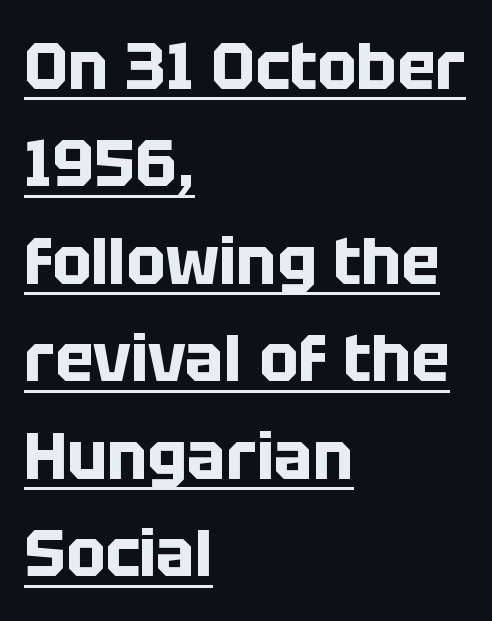
{"serif": "no", "italic": "no", "bold": "yes", "weight": "bold", "width": "normal", "stroke_contrast": "low", "x_height": "large", "monospaced": "no", "underline": "yes", "align": "left", "line_spacing": "normal", "line_spacing_ratio": 1.5, "letter_spacing": "normal", "letter_spacing_em": 0.0, "glyph_px": 65}
